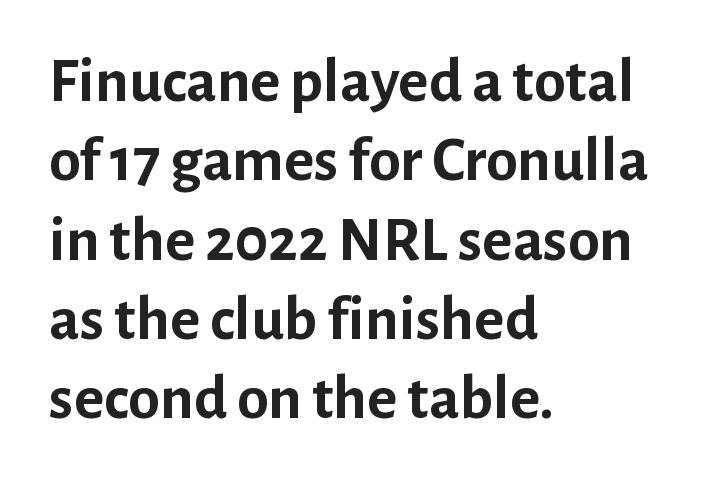
{"serif": "no", "italic": "no", "bold": "yes", "weight": "semibold", "width": "normal", "stroke_contrast": "low", "x_height": "medium", "monospaced": "no", "underline": "no", "align": "left", "line_spacing_ratio": 1.24, "letter_spacing": "normal", "letter_spacing_em": 0.0, "glyph_px": 64}
